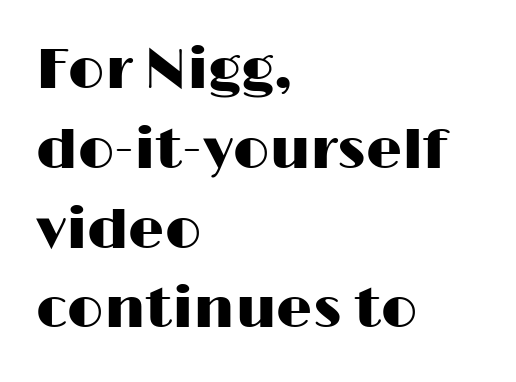
Q: Is the text italic (slanted)? A: No, it is upright.
Q: Is the typeface a serif or a sans-serif typeface? A: Sans-serif.
Q: Is the text underlined? A: No.
Q: How is the paragraph aligned? A: Left-aligned.
Q: Is the spacing between letters normal or unusually wide? A: Normal.
Q: Is the spacing between lines tight, normal or loose? A: Normal.
Q: Width (condensed, normal, or wide)? A: Wide.
Q: Stroke contrast? A: High.
Q: x-height? A: Medium.
Q: Monospaced? A: No.
